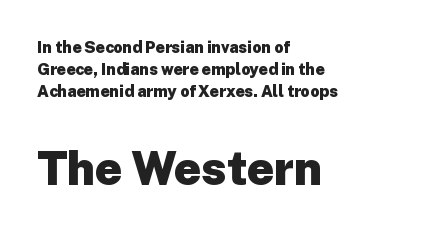
{"serif": "no", "italic": "no", "bold": "yes", "weight": "heavy", "width": "normal", "stroke_contrast": "low", "x_height": "medium", "monospaced": "no", "underline": "no", "align": "left", "line_spacing": "normal", "line_spacing_ratio": 1.36, "letter_spacing": "normal", "letter_spacing_em": 0.0, "larger_block": "second", "size_ratio": 2.94, "glyph_px": 47}
